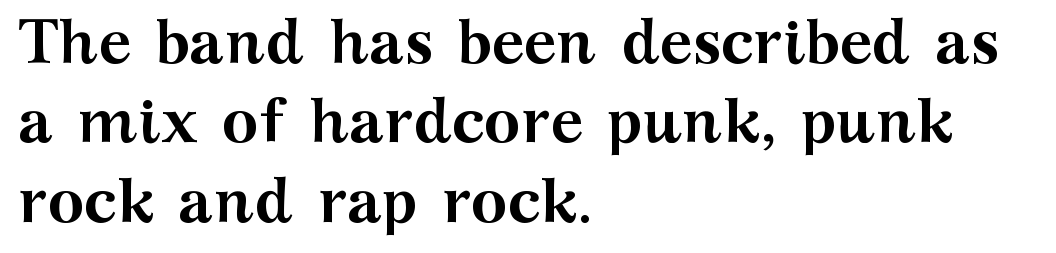
Students, this is bold: see how much ink each stroke carries. Reading down the column, the eye jumps a familiar distance to each next line. Tall strokes in this sample are plumb rather than angled. Horizontal alignment here is leftward, the default for most running prose. A serif font was chosen for this passage. Note the varied advance widths — an 'i' is clearly narrower than an 'm'.
